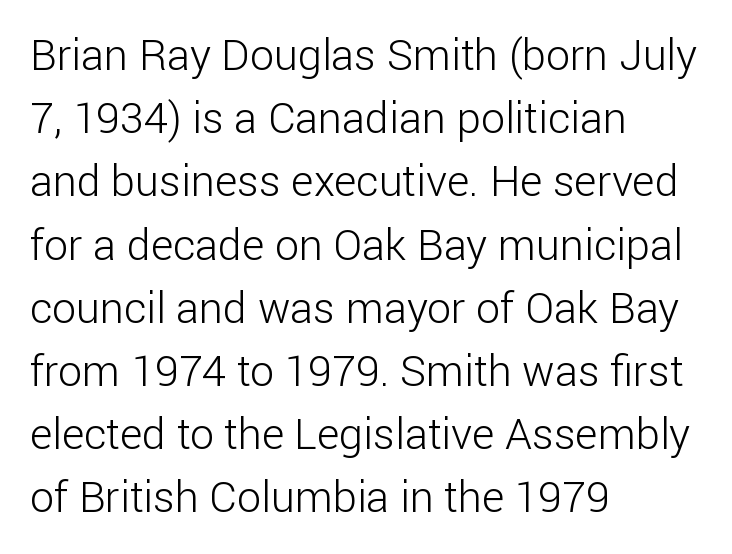
Q: Is the text bold? A: No.
Q: Is the text italic (slanted)? A: No, it is upright.
Q: Is the typeface a serif or a sans-serif typeface? A: Sans-serif.
Q: Is the text underlined? A: No.
Q: How is the paragraph aligned? A: Left-aligned.
Q: Is the spacing between letters normal or unusually wide? A: Normal.
Q: Is the spacing between lines tight, normal or loose? A: Normal.
Q: Width (condensed, normal, or wide)? A: Normal.
Q: Stroke contrast? A: Low.
Q: x-height? A: Medium.
Q: Monospaced? A: No.
